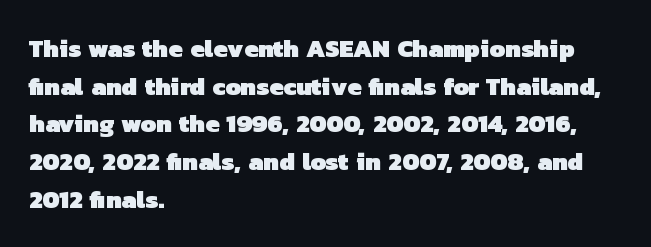
The image shows 25 px bold type; set left-aligned, normal line spacing (1.51x), normal letter spacing, not underlined.
